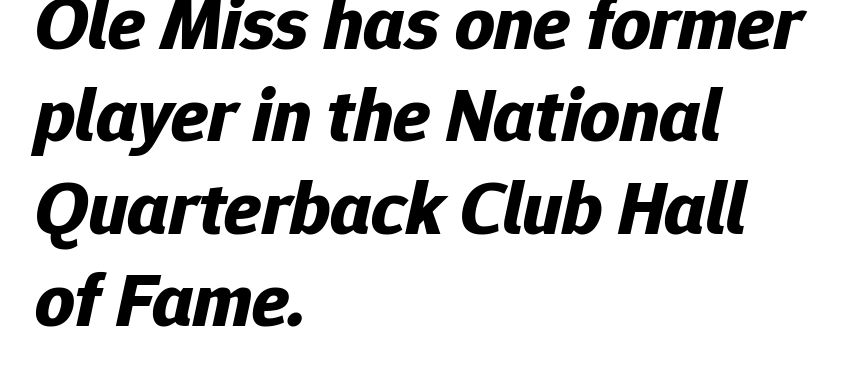
The image shows 77 px bold type, italic (leaning right); set left-aligned, line spacing 1.2x, normal letter spacing, not underlined; low stroke contrast and a medium x-height.
